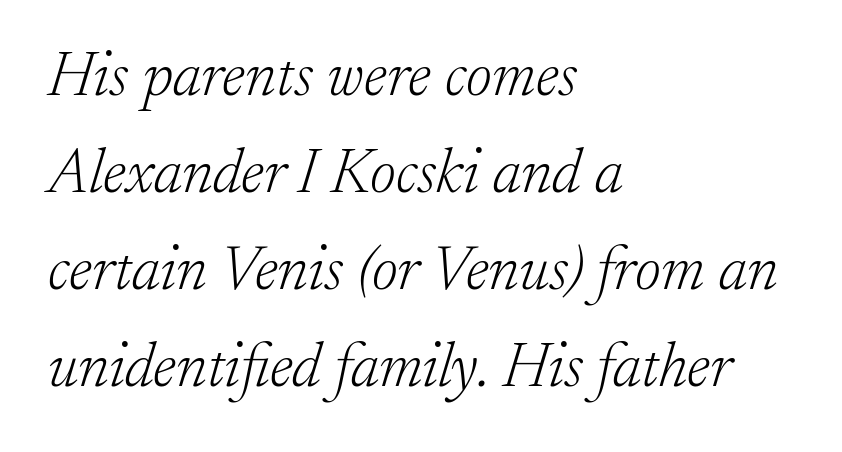
The image shows 63 px light serif type, italic (leaning right); set left-aligned, normal line spacing (1.54x), normal letter spacing, not underlined; low stroke contrast and a small x-height.
